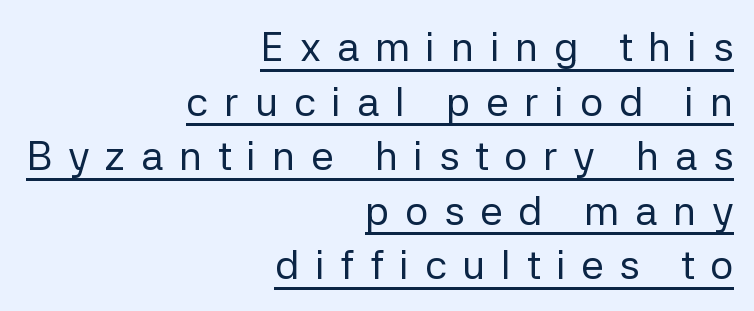
The image shows 41 px regular-weight sans-serif type, upright; set right-aligned, normal line spacing (1.33x), unusually wide letter spacing (+0.38 em), underlined; low stroke contrast and a medium x-height.
